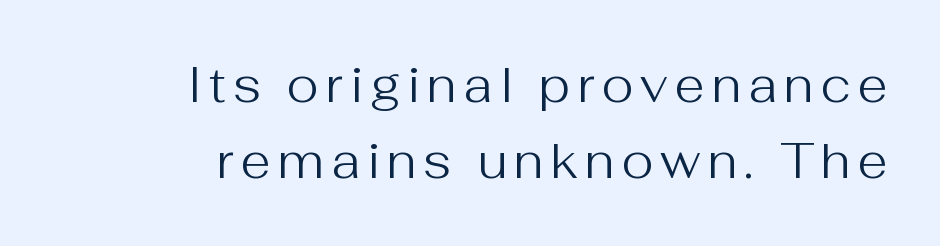
{"serif": "no", "italic": "no", "bold": "no", "weight": "regular", "width": "normal", "stroke_contrast": "medium", "x_height": "medium", "monospaced": "no", "underline": "no", "align": "right", "line_spacing": "normal", "line_spacing_ratio": 1.56, "glyph_px": 49}
